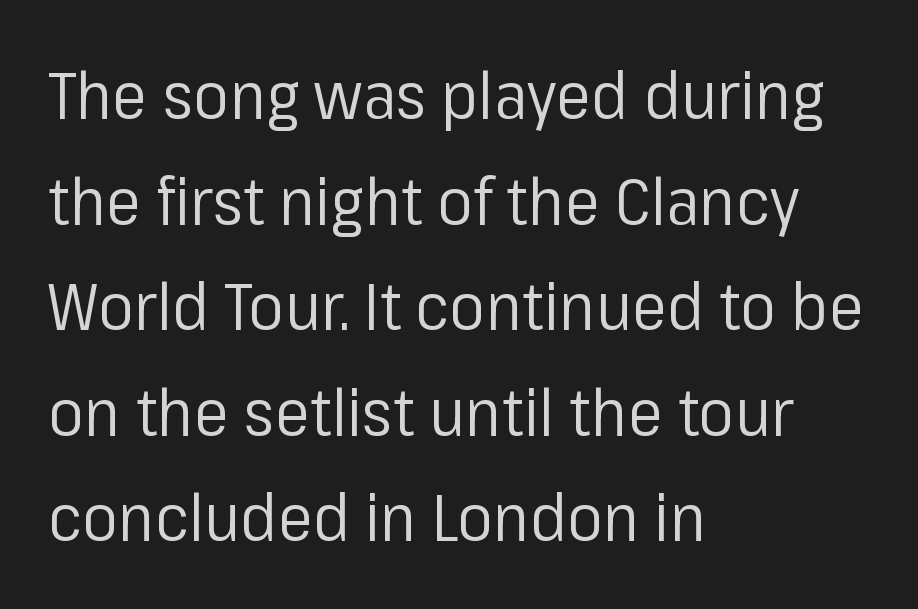
The letters stand straight up with perfectly vertical stems. The passage shown is typeset with a sans-serif family. The rendering uses a moderate line-height, typical for paragraphs. This sample has the flowing, uneven cadence of proportional lettering.
